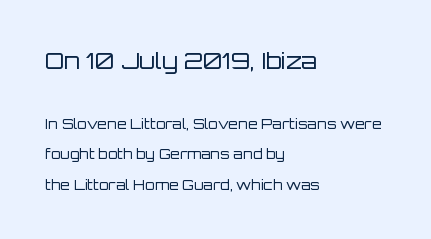
Q: Is the text bold? A: No.
Q: Is the text italic (slanted)? A: No, it is upright.
Q: Is the text underlined? A: No.
Q: How is the paragraph aligned? A: Left-aligned.
Q: Is the spacing between letters normal or unusually wide? A: Normal.
Q: Is the spacing between lines tight, normal or loose? A: Loose.
Q: Which block of text is set in a larger size, the first (top) or the second (bottom)? A: The first (top) one.
